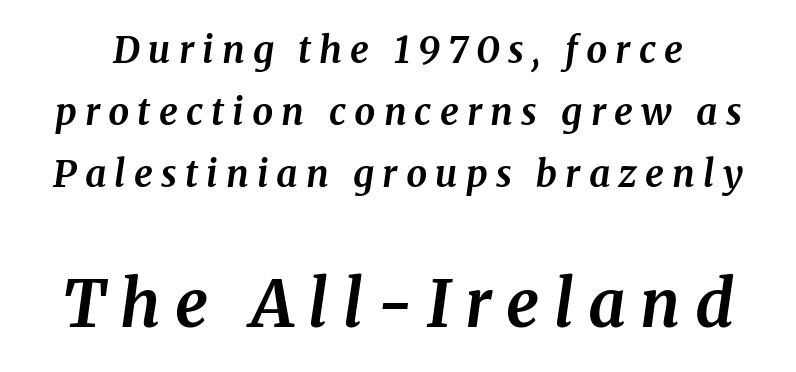
{"serif": "yes", "italic": "yes", "lean": "right", "slant_degrees": 8, "bold": "yes", "weight": "bold", "width": "normal", "stroke_contrast": "medium", "x_height": "medium", "monospaced": "no", "underline": "no", "line_spacing": "normal", "line_spacing_ratio": 1.67, "letter_spacing": "wide", "letter_spacing_em": 0.22, "larger_block": "second", "size_ratio": 1.76, "glyph_px": 65}
